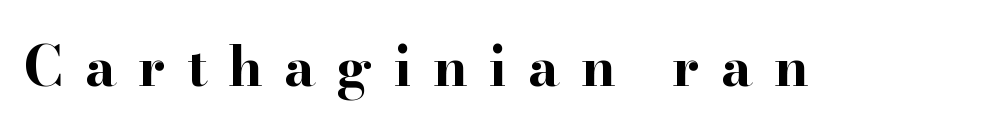
The image shows 55 px bold, wide serif type, upright; set unusually wide letter spacing (+0.39 em), not underlined; high stroke contrast and a small x-height.
